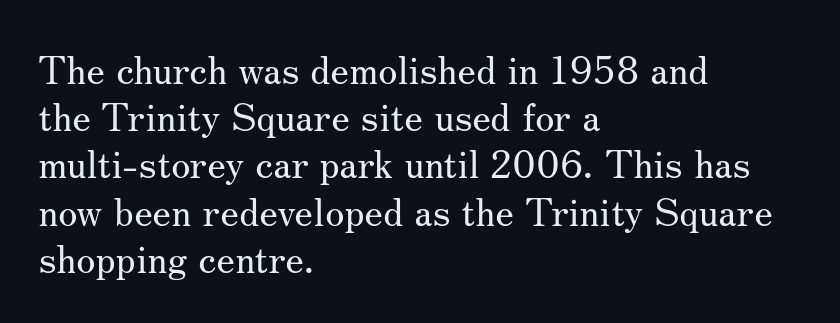
Q: Is the text bold? A: No.
Q: Is the text italic (slanted)? A: No, it is upright.
Q: Is the typeface a serif or a sans-serif typeface? A: Serif.
Q: Is the text underlined? A: No.
Q: How is the paragraph aligned? A: Left-aligned.
Q: Is the spacing between letters normal or unusually wide? A: Normal.
Q: Width (condensed, normal, or wide)? A: Normal.
Q: Stroke contrast? A: Medium.
Q: x-height? A: Small.
Q: Monospaced? A: No.
